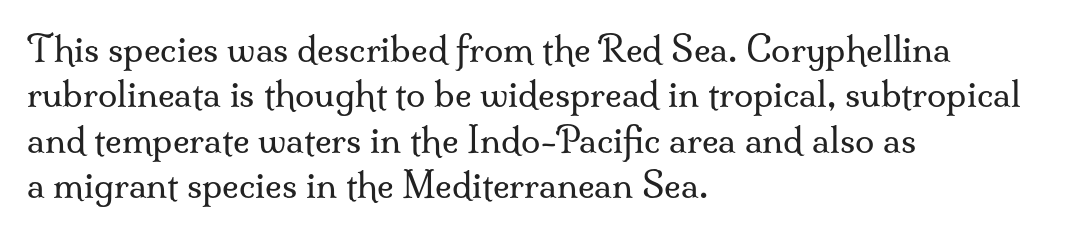
This reads as an unemphasized weight, regular at the heaviest. This rendering uses left alignment, leaving the right contour irregular. The tracking reads as untouched default to a designer's eye. Quick note: interline space is typical. Proportional: the letters do not fall into vertical columns. Is this a sans? No — the strokes have serifs.
